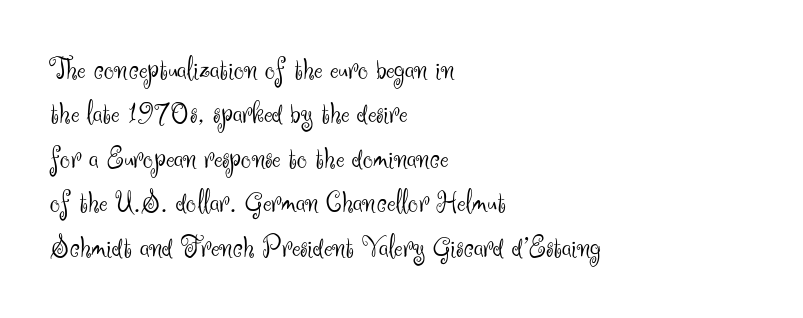
Italic? Not at all — the glyphs are vertical. Is this a fixed-width face? No — the glyphs have proportional, varying widths. This block has exactly the height ordinary leading produces. Clear beneath every line of the passage. The weight would be labelled regular, book, light, or lighter still. In terms of letterform style, serifs are entirely absent.
